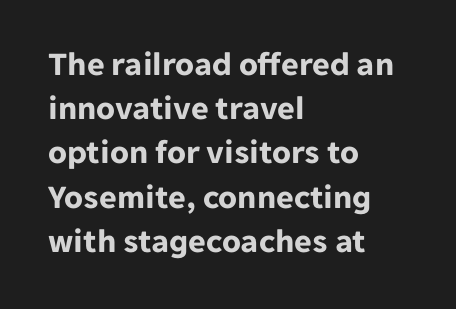
The image shows 34 px bold sans-serif type, upright; set left-aligned, normal line spacing (1.3x), normal letter spacing, not underlined; low stroke contrast and a medium x-height.
